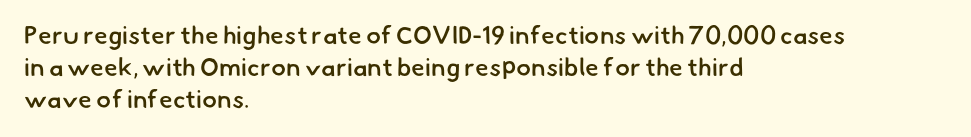
Q: Is the text bold? A: Semi-bold.
Q: Is the text underlined? A: No.
Q: How is the paragraph aligned? A: Left-aligned.
Q: Is the spacing between letters normal or unusually wide? A: Normal.
Q: Is the spacing between lines tight, normal or loose? A: Normal.
